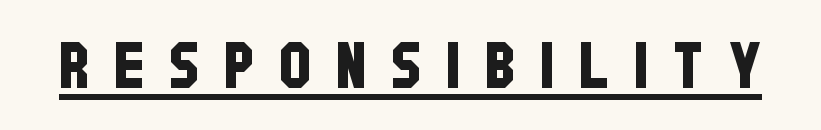
Looks like regular typesetting: each glyph gets only the width it needs. This rendering widens character spacing well past its baseline value. This sample carries an underscore along the baseline area. Each letter's strokes conclude bluntly, with no projecting serifs.
